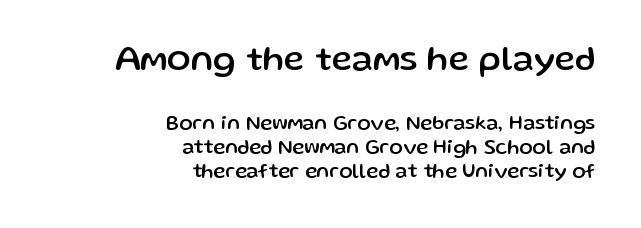
Q: Is the text italic (slanted)? A: No, it is upright.
Q: Is the typeface a serif or a sans-serif typeface? A: Sans-serif.
Q: Is the text underlined? A: No.
Q: How is the paragraph aligned? A: Right-aligned.
Q: Is the spacing between letters normal or unusually wide? A: Normal.
Q: Which block of text is set in a larger size, the first (top) or the second (bottom)? A: The first (top) one.
Q: Width (condensed, normal, or wide)? A: Normal.
Q: Stroke contrast? A: Low.
Q: x-height? A: Medium.
Q: Monospaced? A: No.
